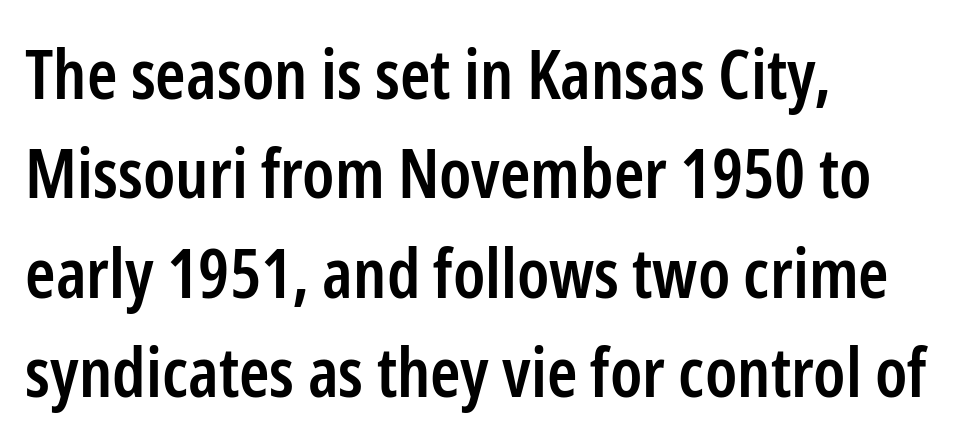
Does the weight exceed regular? Yes, but only to semibold. If you drew a line through each stem, it would be perfectly vertical. Default kerning and tracking; the words read as compact shapes. Every row of glyphs begins at an identical x-position on the left. Compared with typical paragraphs, the rows here are spaced about the same. Anything drawn beneath the words? Only blank space.
